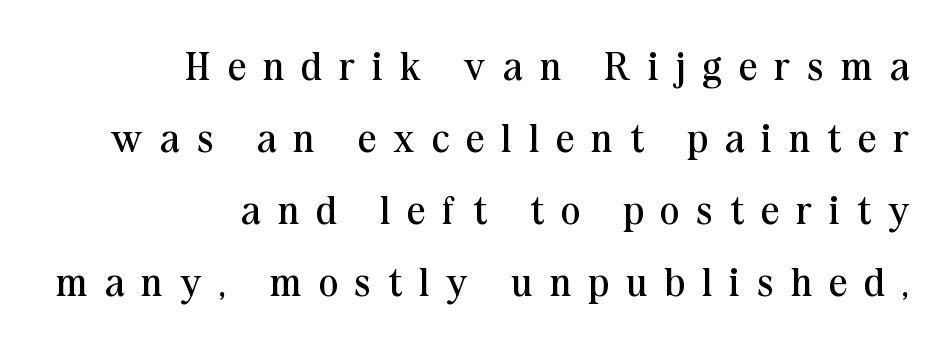
{"serif": "yes", "italic": "no", "bold": "no", "weight": "regular", "width": "normal", "stroke_contrast": "medium", "x_height": "medium", "monospaced": "no", "underline": "no", "align": "right", "line_spacing_ratio": 1.8, "letter_spacing": "wide", "letter_spacing_em": 0.44, "glyph_px": 40}
